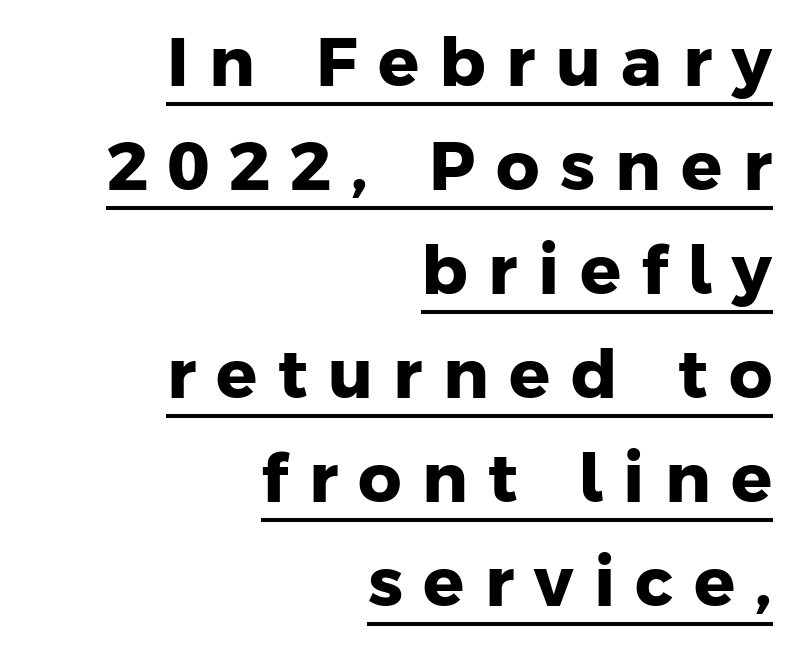
These lines sit exactly where default settings would place them. The text was rendered using a sans face with plain stroke endings. Is there an underline? Yes — a line sits under the letters. The passage shown is emphatically bold.
